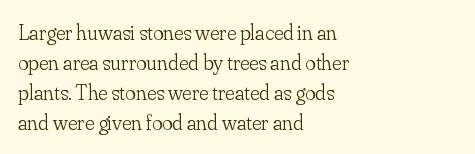
Q: Is the text bold? A: No.
Q: Is the text italic (slanted)? A: No, it is upright.
Q: Is the text underlined? A: No.
Q: How is the paragraph aligned? A: Left-aligned.
Q: Is the spacing between letters normal or unusually wide? A: Normal.
Q: Is the spacing between lines tight, normal or loose? A: Normal.
